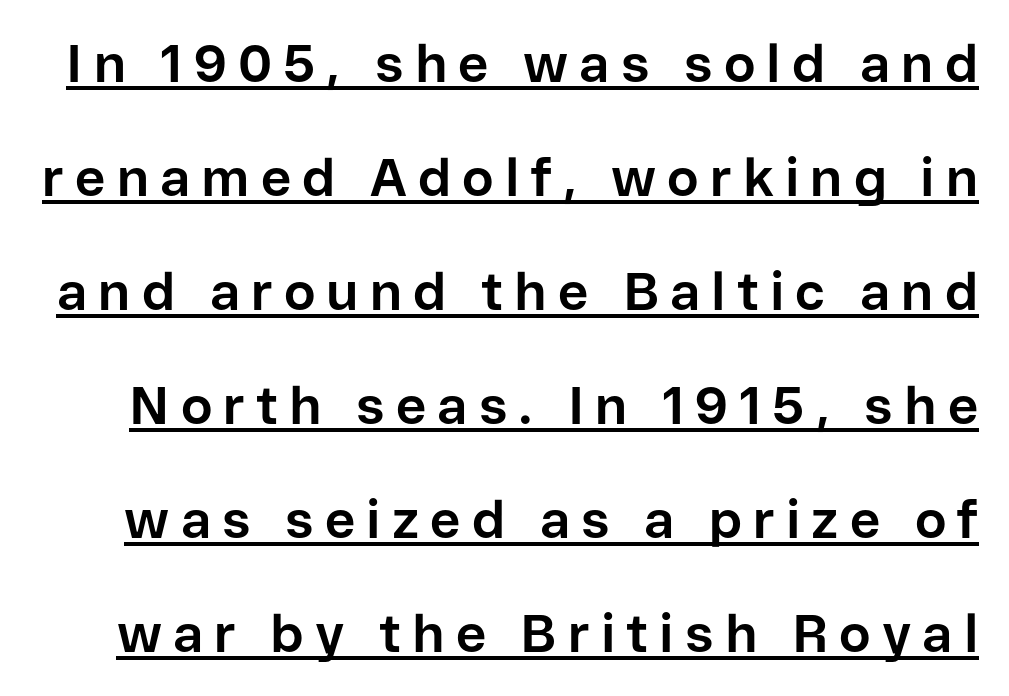
Q: Is the text bold? A: Yes.
Q: Is the text italic (slanted)? A: No, it is upright.
Q: Is the typeface a serif or a sans-serif typeface? A: Sans-serif.
Q: Is the text underlined? A: Yes.
Q: Is the spacing between letters normal or unusually wide? A: Unusually wide.
Q: Is the spacing between lines tight, normal or loose? A: Loose.
Q: Width (condensed, normal, or wide)? A: Normal.
Q: Stroke contrast? A: Low.
Q: x-height? A: Medium.
Q: Monospaced? A: No.
